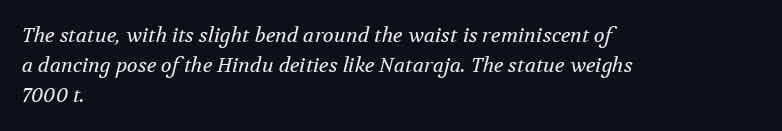
The image shows 20 px text type, italic (leaning right); set left-aligned, normal line spacing (1.49x), normal letter spacing, not underlined.
